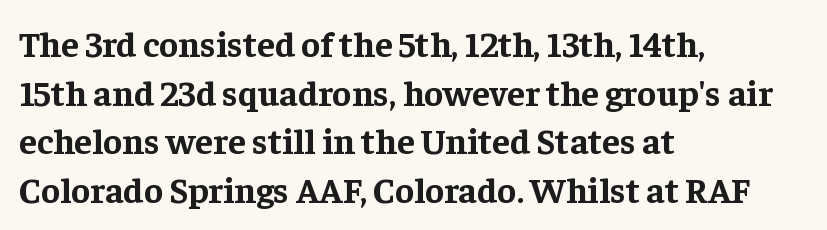
The letters advance in unequal steps, a hallmark of proportional type. The lines sit at an ordinary, default distance from one another. A bare baseline throughout the passage. The lettering stays uniformly vertical, giving the passage a roman look. Students, note that the glyphs here touch the page at normal intervals. As a designer I'd log this as weight 700, bold.
